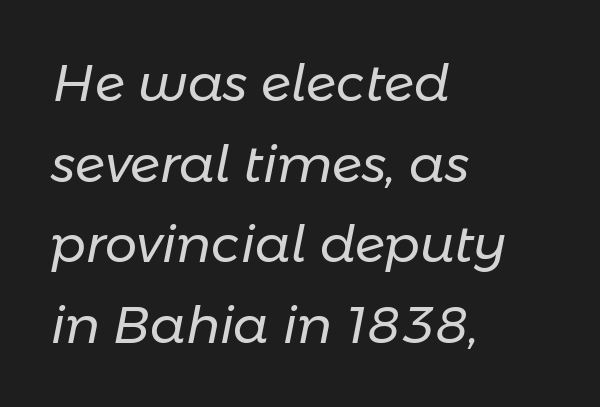
{"italic": "yes", "lean": "right", "slant_degrees": 11, "bold": "no", "weight": "regular", "width": "normal", "stroke_contrast": "low", "x_height": "medium", "monospaced": "no", "underline": "no", "align": "left", "line_spacing": "normal", "line_spacing_ratio": 1.58, "letter_spacing": "normal", "letter_spacing_em": 0.0, "glyph_px": 51}
